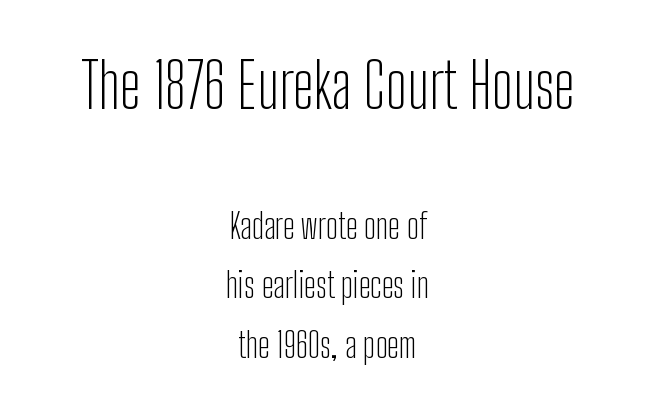
Ordinary non-slanted type is in use. Do the characters align in a grid? No, the font is proportional. Between one letter and the next there's only the usual sliver of space. Weight: in the light-to-regular range. Check under the words: just untouched page.
